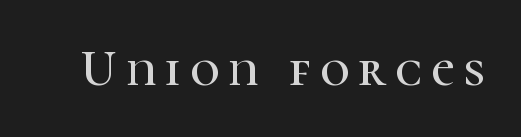
Q: Is the text italic (slanted)? A: No, it is upright.
Q: Is the typeface a serif or a sans-serif typeface? A: Serif.
Q: Is the text underlined? A: No.
Q: Width (condensed, normal, or wide)? A: Normal.
Q: Stroke contrast? A: High.
Q: x-height? A: Medium.
Q: Monospaced? A: No.
